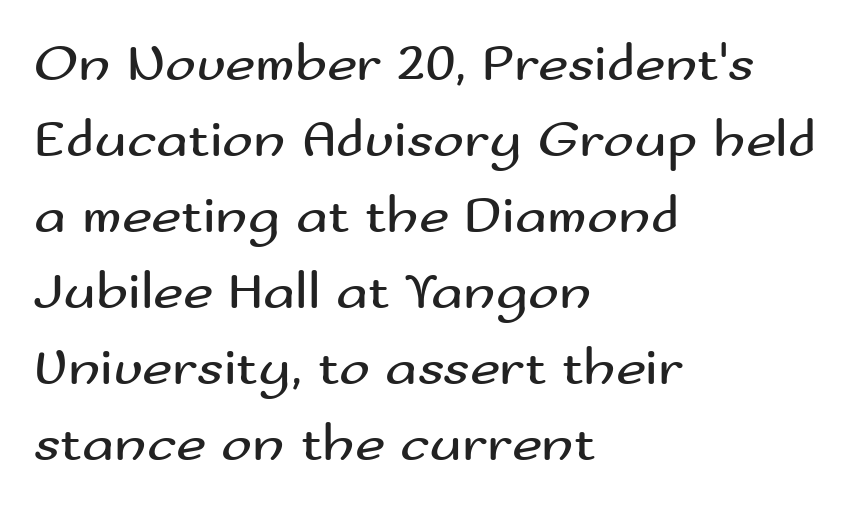
{"serif": "no", "italic": "no", "bold": "no", "weight": "regular", "width": "wide", "stroke_contrast": "medium", "x_height": "small", "monospaced": "no", "underline": "no", "align": "left", "line_spacing": "normal", "line_spacing_ratio": 1.46, "letter_spacing": "normal", "letter_spacing_em": 0.0, "glyph_px": 52}
